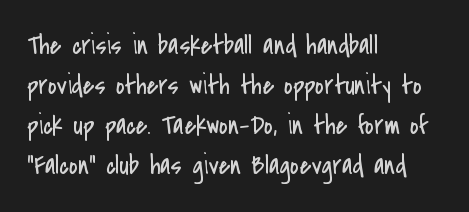
Q: Is the text bold? A: No.
Q: Is the text italic (slanted)? A: No, it is upright.
Q: Is the text underlined? A: No.
Q: How is the paragraph aligned? A: Left-aligned.
Q: Is the spacing between letters normal or unusually wide? A: Normal.
Q: Is the spacing between lines tight, normal or loose? A: Normal.
